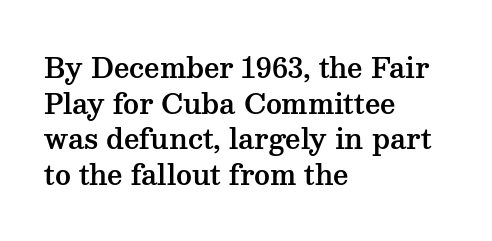
{"italic": "no", "underline": "no", "align": "left", "line_spacing": "normal", "line_spacing_ratio": 1.32, "letter_spacing": "normal", "letter_spacing_em": 0.0, "glyph_px": 27}
